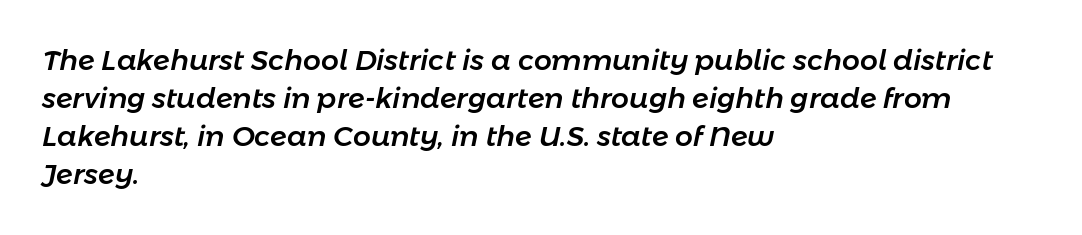
{"italic": "yes", "lean": "right", "slant_degrees": 11, "width": "normal", "stroke_contrast": "low", "x_height": "medium", "monospaced": "no", "underline": "no", "align": "left", "line_spacing": "normal", "line_spacing_ratio": 1.36, "letter_spacing": "normal", "letter_spacing_em": 0.0, "glyph_px": 28}
